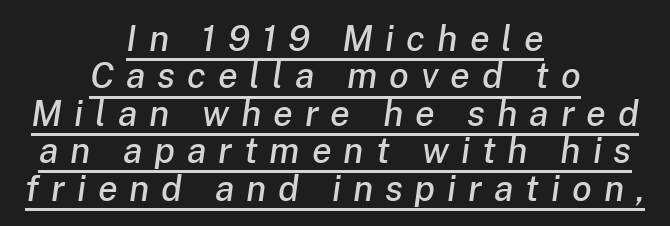
Q: Is the text italic (slanted)? A: Yes, it leans right by about 8 degrees.
Q: Is the text underlined? A: Yes.
Q: How is the paragraph aligned? A: Centered.
Q: Is the spacing between letters normal or unusually wide? A: Unusually wide.
Q: Is the spacing between lines tight, normal or loose? A: Tight.
Q: Width (condensed, normal, or wide)? A: Normal.
Q: Stroke contrast? A: Low.
Q: x-height? A: Medium.
Q: Monospaced? A: No.
